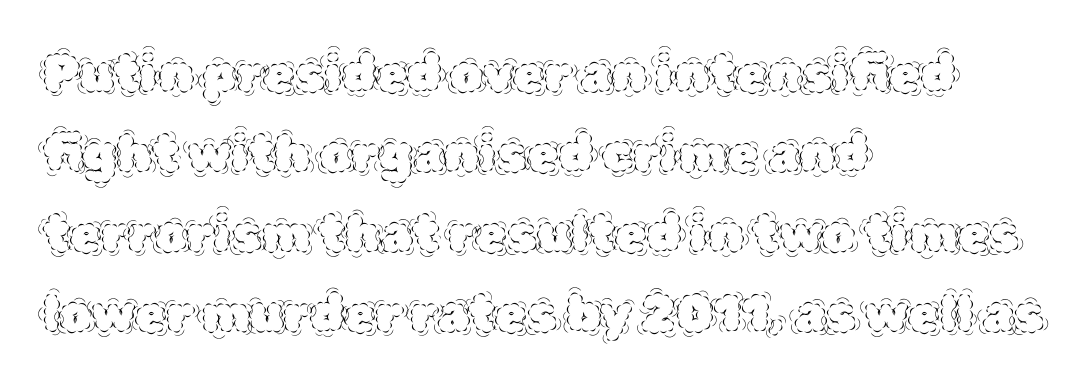
The image shows 51 px thin type, upright; set left-aligned, normal line spacing (1.57x), normal letter spacing, not underlined; a large x-height.
